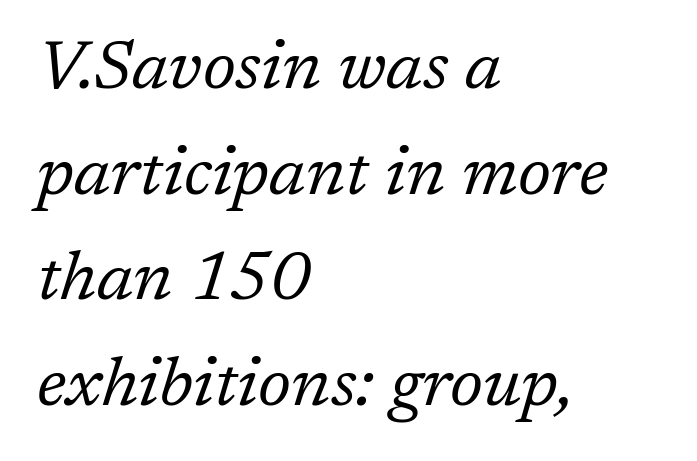
Q: Is the text bold? A: No.
Q: Is the text italic (slanted)? A: Yes, it leans right by about 17 degrees.
Q: Is the typeface a serif or a sans-serif typeface? A: Serif.
Q: Is the text underlined? A: No.
Q: How is the paragraph aligned? A: Left-aligned.
Q: Is the spacing between letters normal or unusually wide? A: Normal.
Q: Is the spacing between lines tight, normal or loose? A: Normal.
Q: Width (condensed, normal, or wide)? A: Normal.
Q: Stroke contrast? A: Low.
Q: x-height? A: Medium.
Q: Monospaced? A: No.
